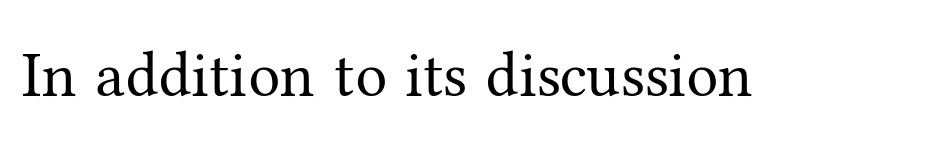
The image shows 64 px regular-weight serif type, upright; set normal letter spacing, not underlined; medium stroke contrast and a medium x-height.
